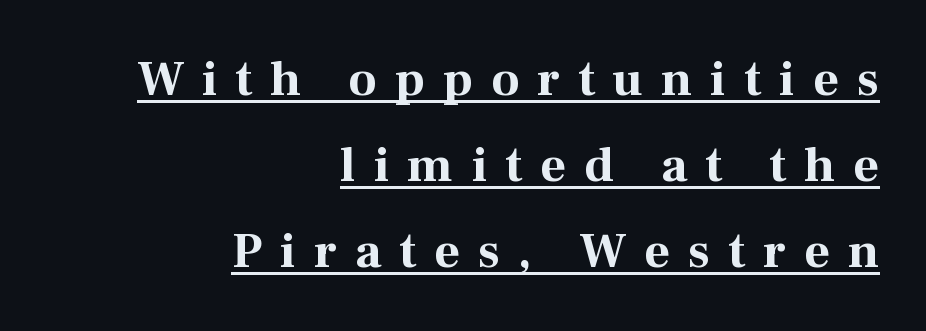
{"serif": "yes", "italic": "no", "bold": "yes", "weight": "bold", "width": "normal", "stroke_contrast": "medium", "x_height": "medium", "monospaced": "no", "underline": "yes", "align": "right", "line_spacing_ratio": 1.72, "letter_spacing": "wide", "letter_spacing_em": 0.36, "glyph_px": 50}
